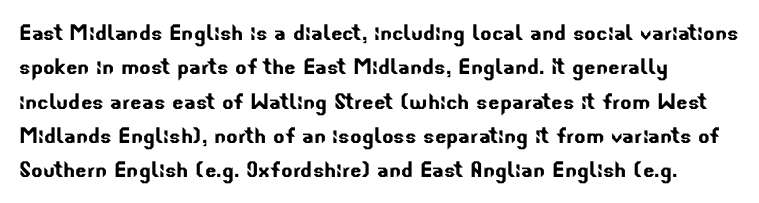
{"underline": "no", "line_spacing": "normal", "line_spacing_ratio": 1.27, "letter_spacing": "normal", "letter_spacing_em": 0.0, "glyph_px": 27}
